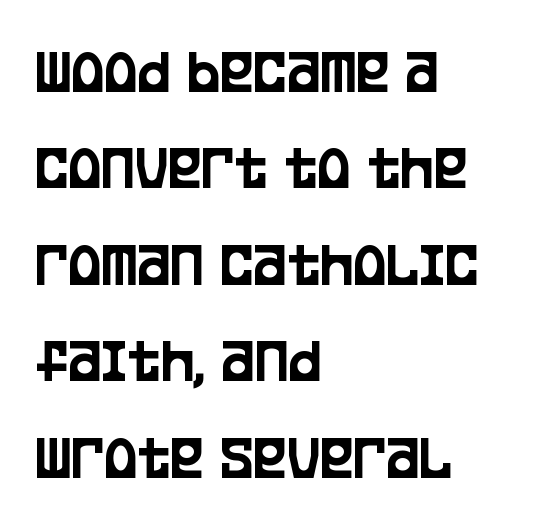
The passage shown stacks its lines at a standard gap. The horizontal fit of the characters is conventional and even. Designer's note — italics off, roman on. Note the varied advance widths — an 'i' is clearly narrower than an 'm'. Has an underline been added? It has not. Left-aligned paragraph, ragged on the right.
